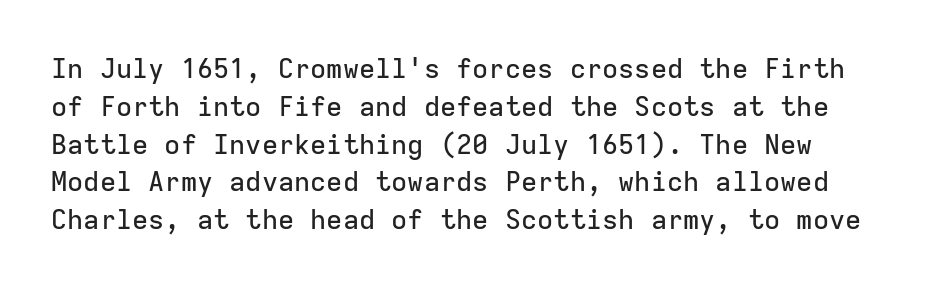
{"italic": "no", "underline": "no", "line_spacing": "normal", "line_spacing_ratio": 1.4, "letter_spacing": "normal", "letter_spacing_em": 0.0, "glyph_px": 27}
